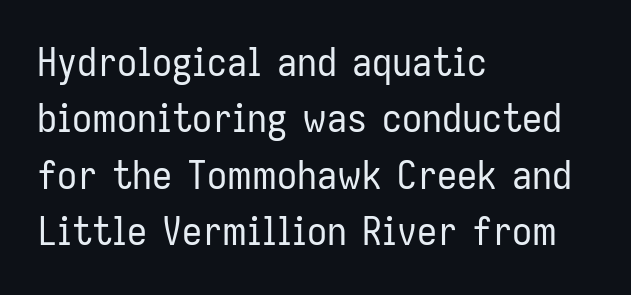
The passage shown is typed in a proportional face where columns would drift. Characters follow at the spacing the type designer built in. This is the regular roman posture of the typeface. The line-height multiplier appears to be the usual default.
